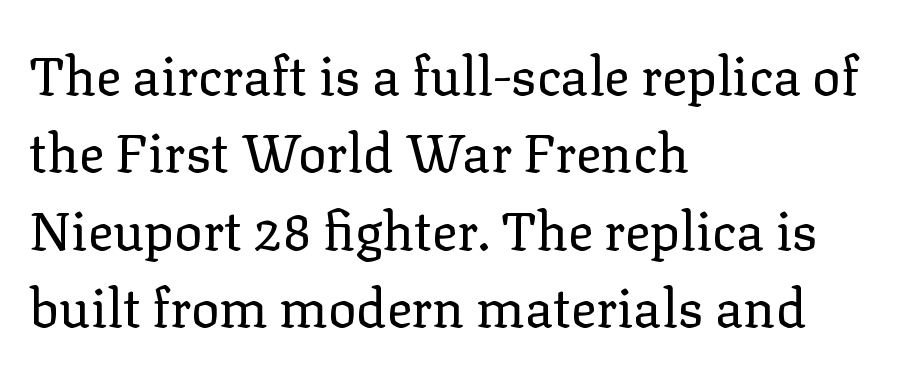
Q: Is the text bold? A: No.
Q: Is the text italic (slanted)? A: No, it is upright.
Q: Is the typeface a serif or a sans-serif typeface? A: Serif.
Q: Is the text underlined? A: No.
Q: How is the paragraph aligned? A: Left-aligned.
Q: Is the spacing between letters normal or unusually wide? A: Normal.
Q: Is the spacing between lines tight, normal or loose? A: Normal.
Q: Width (condensed, normal, or wide)? A: Normal.
Q: Stroke contrast? A: Low.
Q: x-height? A: Medium.
Q: Monospaced? A: No.
